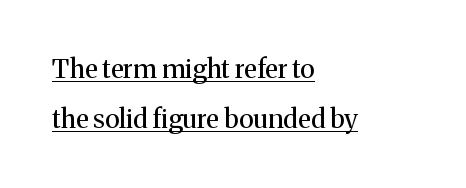
The image shows 26 px text type, upright; set left-aligned, loose line spacing (1.91x), normal letter spacing, underlined.
